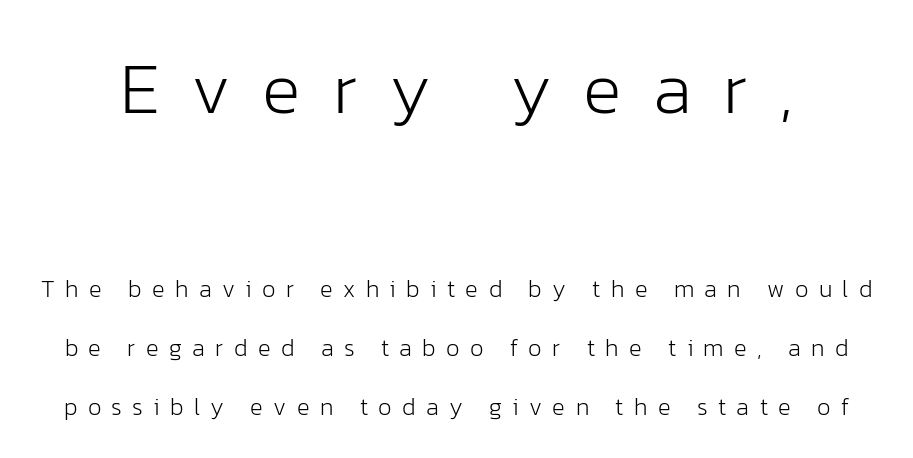
This rendering features lettering with no underline. This sample has the flowing, uneven cadence of proportional lettering. Words appear elongated and porous because spacing is wide. The rendering shows plain stroke endings on the letterforms — a sans-serif design.
